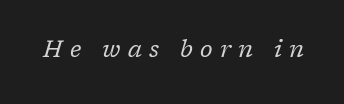
Q: Is the text bold? A: No.
Q: Is the text italic (slanted)? A: Yes, it leans right by about 17 degrees.
Q: Is the text underlined? A: No.
Q: Is the spacing between letters normal or unusually wide? A: Unusually wide.
